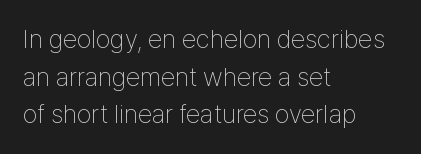
Q: Is the text bold? A: No.
Q: Is the text italic (slanted)? A: No, it is upright.
Q: Is the text underlined? A: No.
Q: How is the paragraph aligned? A: Left-aligned.
Q: Is the spacing between letters normal or unusually wide? A: Normal.
Q: Is the spacing between lines tight, normal or loose? A: Normal.
